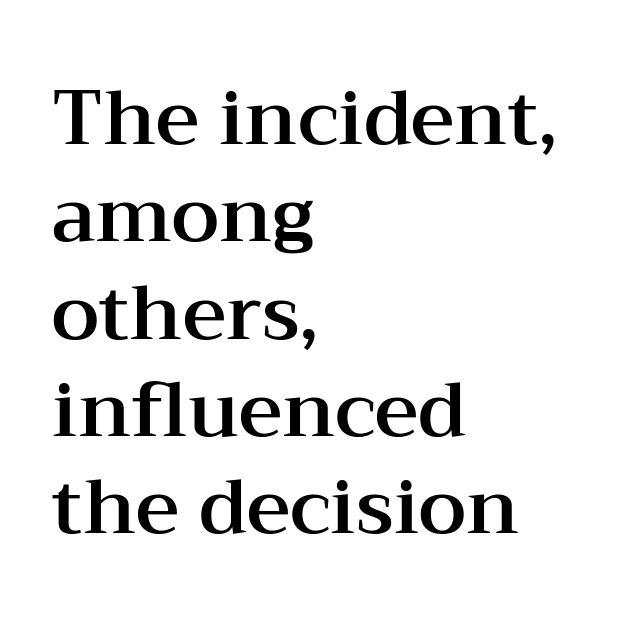
{"serif": "yes", "italic": "no", "width": "wide", "stroke_contrast": "medium", "x_height": "medium", "monospaced": "no", "underline": "no", "align": "left", "line_spacing": "normal", "line_spacing_ratio": 1.28, "letter_spacing": "normal", "letter_spacing_em": 0.0, "glyph_px": 76}
